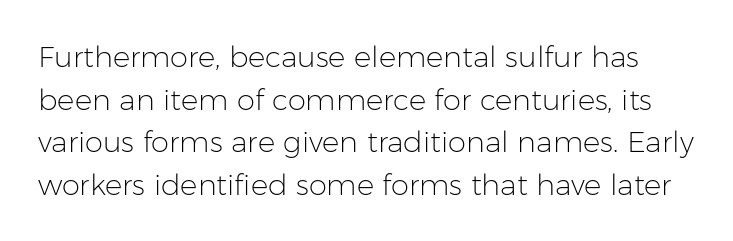
The image shows 29 px light sans-serif type, upright; set normal line spacing (1.47x), normal letter spacing, not underlined; low stroke contrast and a medium x-height.
